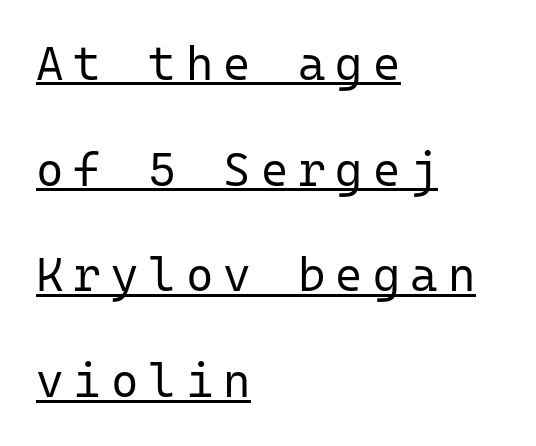
Q: Is the text bold? A: No.
Q: Is the text italic (slanted)? A: No, it is upright.
Q: Is the typeface a serif or a sans-serif typeface? A: Sans-serif.
Q: Is the text underlined? A: Yes.
Q: How is the paragraph aligned? A: Left-aligned.
Q: Is the spacing between letters normal or unusually wide? A: Unusually wide.
Q: Is the spacing between lines tight, normal or loose? A: Loose.
Q: Width (condensed, normal, or wide)? A: Normal.
Q: Stroke contrast? A: Low.
Q: x-height? A: Medium.
Q: Monospaced? A: Yes.
